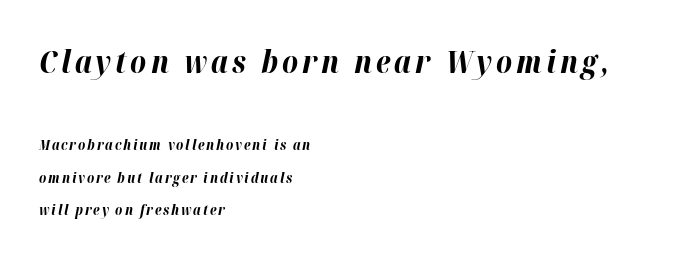
Q: Is the text bold? A: Yes.
Q: Is the text italic (slanted)? A: Yes, it leans right by about 12 degrees.
Q: Is the text underlined? A: No.
Q: How is the paragraph aligned? A: Left-aligned.
Q: Is the spacing between lines tight, normal or loose? A: Loose.
Q: Which block of text is set in a larger size, the first (top) or the second (bottom)? A: The first (top) one.
Q: Width (condensed, normal, or wide)? A: Normal.
Q: Stroke contrast? A: High.
Q: x-height? A: Medium.
Q: Monospaced? A: No.
